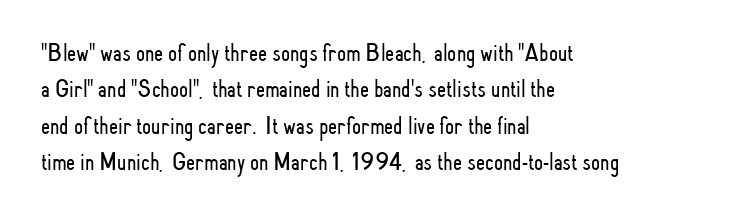
The image shows 26 px text type, upright; set left-aligned, normal line spacing (1.4x), normal letter spacing, not underlined.
